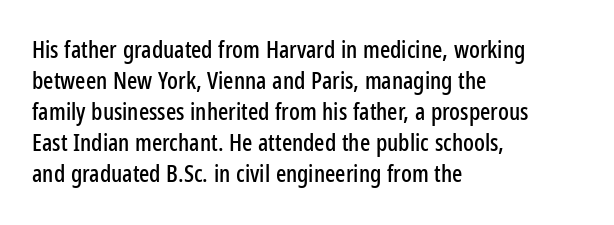
Q: Is the text italic (slanted)? A: No, it is upright.
Q: Is the text underlined? A: No.
Q: How is the paragraph aligned? A: Left-aligned.
Q: Is the spacing between letters normal or unusually wide? A: Normal.
Q: Is the spacing between lines tight, normal or loose? A: Normal.
